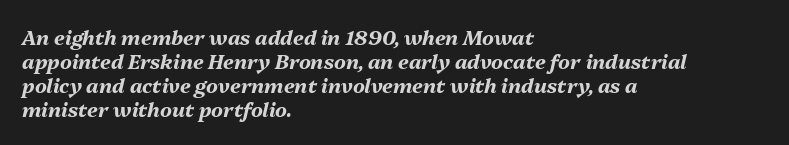
Q: Is the text bold? A: Yes.
Q: Is the text italic (slanted)? A: Yes, it leans right by about 13 degrees.
Q: Is the text underlined? A: No.
Q: How is the paragraph aligned? A: Left-aligned.
Q: Is the spacing between letters normal or unusually wide? A: Normal.
